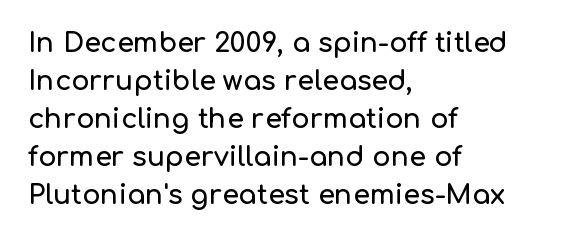
Q: Is the text italic (slanted)? A: No, it is upright.
Q: Is the text underlined? A: No.
Q: How is the paragraph aligned? A: Left-aligned.
Q: Is the spacing between letters normal or unusually wide? A: Normal.
Q: Is the spacing between lines tight, normal or loose? A: Normal.
